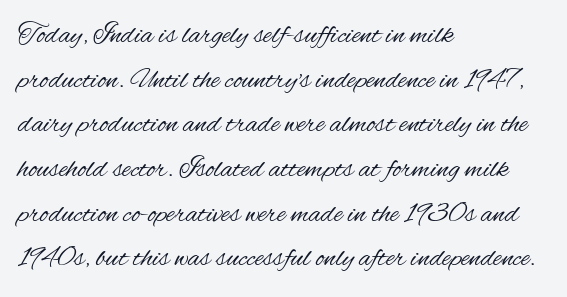
The image shows 29 px regular-weight, condensed sans-serif type; set left-aligned, normal line spacing (1.54x), normal letter spacing, not underlined; medium stroke contrast and a small x-height.
